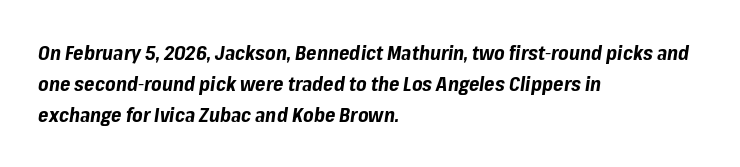
{"italic": "yes", "lean": "right", "slant_degrees": 8, "bold": "yes", "underline": "no", "align": "left", "line_spacing": "normal", "line_spacing_ratio": 1.56, "letter_spacing": "normal", "letter_spacing_em": 0.0, "glyph_px": 20}
